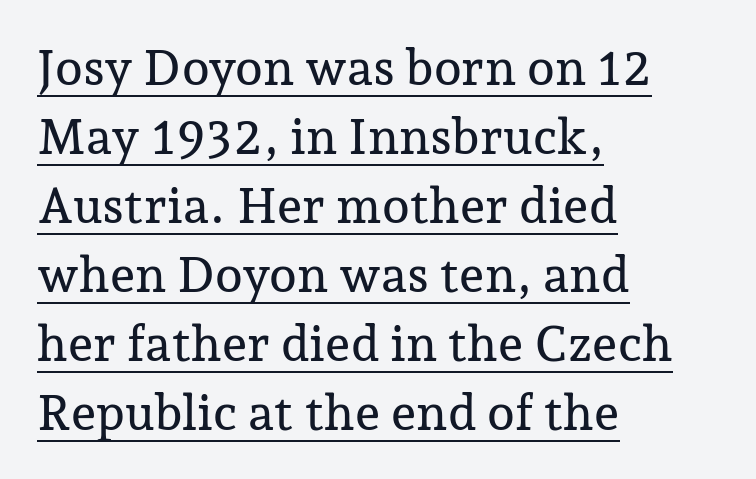
The image shows 50 px serif type, upright; set left-aligned, normal line spacing (1.38x), normal letter spacing, underlined; low stroke contrast and a medium x-height.
